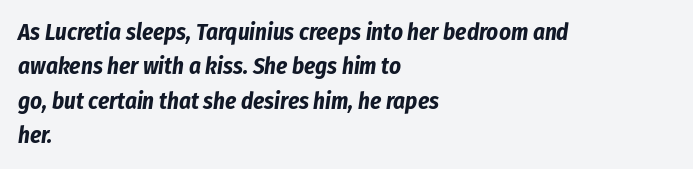
The specimen omits any rule beneath the text block's lines. Words appear dense and cohesive because spacing is normal. Notice how the stems are inclined rather than vertical — that's the hallmark of italics. A classic flush-left, rag-right setting is used for this passage. The strokes are fattened all the way to bold. The lines sit at an ordinary, default distance from one another.
